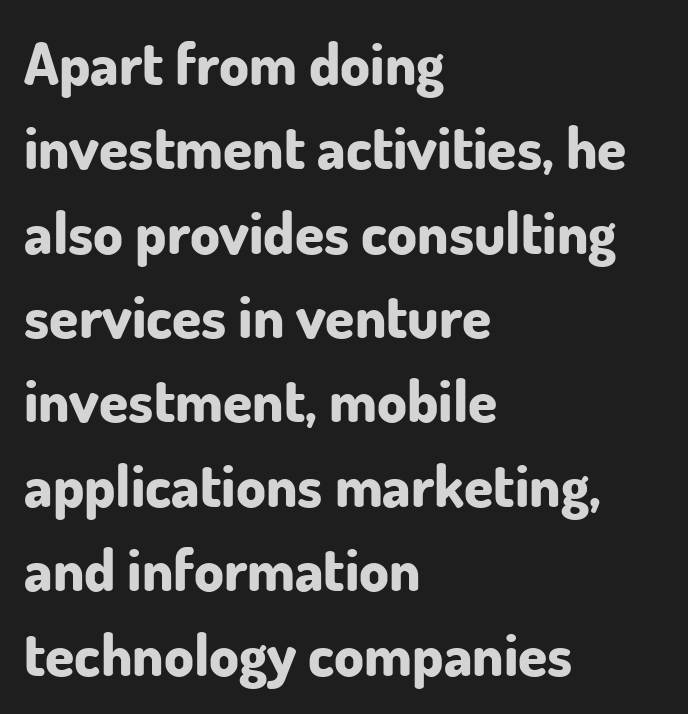
{"serif": "no", "italic": "no", "bold": "yes", "weight": "bold", "width": "normal", "stroke_contrast": "low", "x_height": "small", "monospaced": "no", "underline": "no", "align": "left", "line_spacing": "normal", "line_spacing_ratio": 1.43, "letter_spacing": "normal", "letter_spacing_em": 0.0, "glyph_px": 59}
